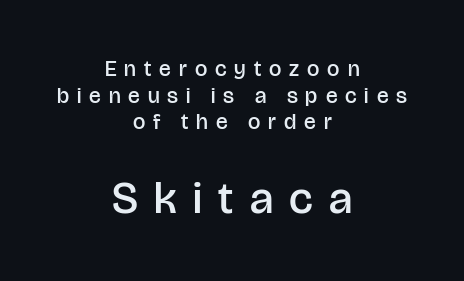
Q: Is the text bold? A: Semi-bold.
Q: Is the text italic (slanted)? A: No, it is upright.
Q: Is the typeface a serif or a sans-serif typeface? A: Sans-serif.
Q: Is the text underlined? A: No.
Q: How is the paragraph aligned? A: Centered.
Q: Is the spacing between letters normal or unusually wide? A: Unusually wide.
Q: Which block of text is set in a larger size, the first (top) or the second (bottom)? A: The second (bottom) one.
Q: Width (condensed, normal, or wide)? A: Normal.
Q: Stroke contrast? A: Low.
Q: x-height? A: Large.
Q: Monospaced? A: No.
